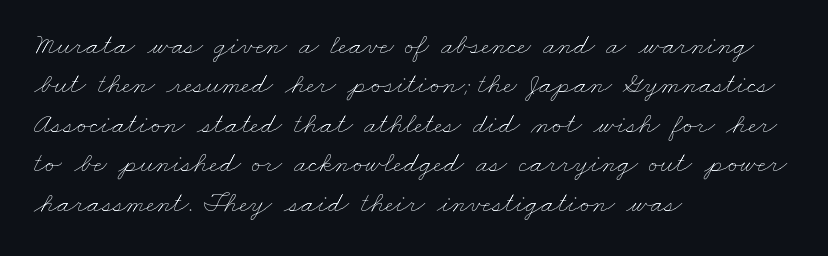
The image shows 29 px thin, wide type; set left-aligned, normal line spacing (1.36x), normal letter spacing, not underlined; low stroke contrast and a small x-height.
